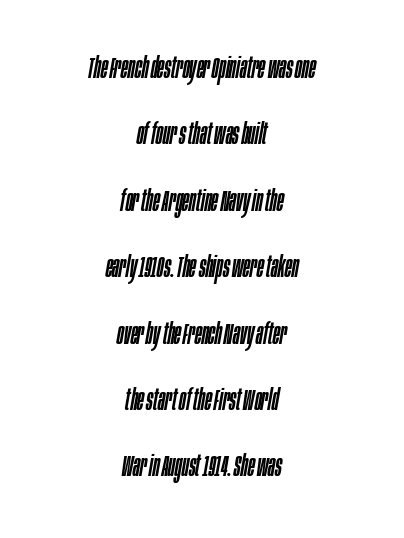
Underline: absent. A centered setting, common on invitations and titles, is used for this passage. Letter spacing: default. Varying glyph widths throughout — classic text-font behaviour. Widely set lines give the paragraph a tall, airy silhouette. The lettering tilts uniformly, giving the passage an italic look.
